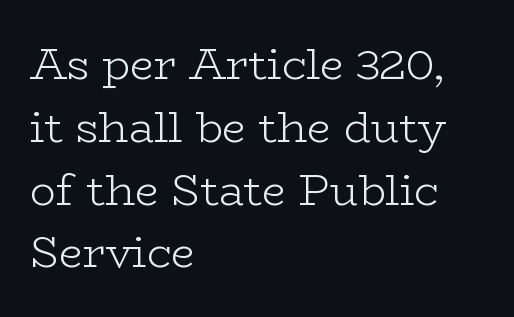
{"serif": "yes", "italic": "no", "bold": "no", "weight": "light", "width": "wide", "stroke_contrast": "low", "x_height": "medium", "monospaced": "no", "underline": "no", "align": "left", "line_spacing": "normal", "line_spacing_ratio": 1.46, "letter_spacing": "normal", "letter_spacing_em": 0.0, "glyph_px": 43}
